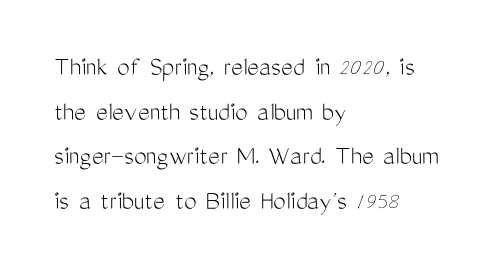
Q: Is the text bold? A: No.
Q: Is the text italic (slanted)? A: No, it is upright.
Q: Is the typeface a serif or a sans-serif typeface? A: Sans-serif.
Q: Is the text underlined? A: No.
Q: How is the paragraph aligned? A: Left-aligned.
Q: Is the spacing between letters normal or unusually wide? A: Normal.
Q: Is the spacing between lines tight, normal or loose? A: Normal.
Q: Width (condensed, normal, or wide)? A: Condensed.
Q: Stroke contrast? A: Medium.
Q: x-height? A: Medium.
Q: Monospaced? A: No.
